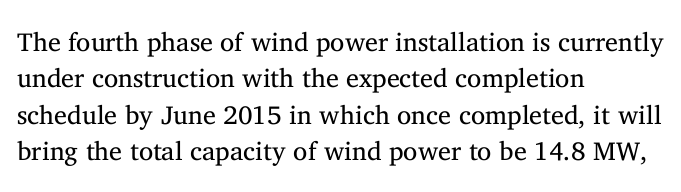
The image shows 26 px text type, upright; set left-aligned, normal line spacing (1.4x), normal letter spacing, not underlined.
